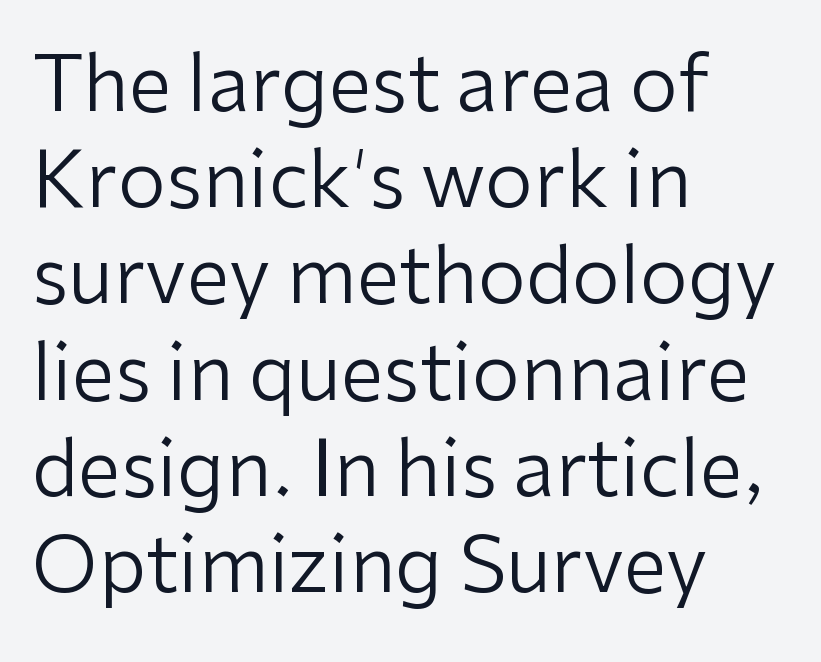
The line-height multiplier appears to be the usual default. Heft: none added — not bold. The rendering anchors every line to the left-hand side. Plain, unruled lines of type. A typesetter would call this proportional, since set widths differ per character. The lettering holds an erect, upright posture throughout.
